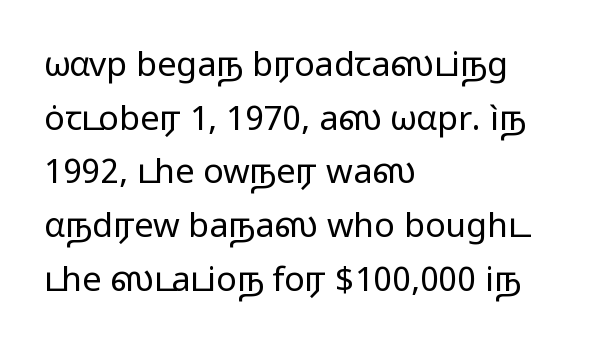
The image shows 34 px regular-weight, wide sans-serif type, upright; set left-aligned, normal line spacing (1.58x), normal letter spacing, not underlined; low stroke contrast and a medium x-height.
